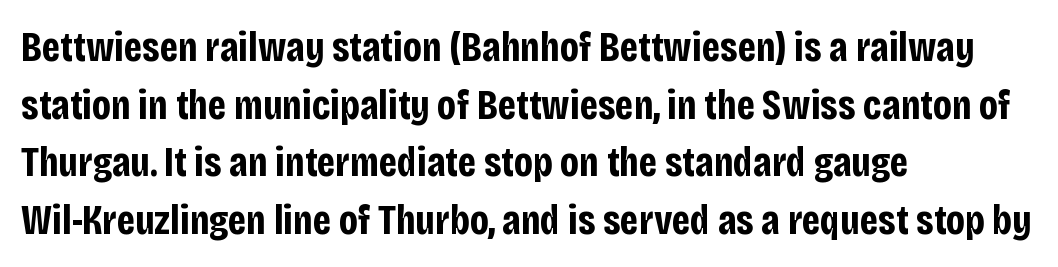
Typographically, this falls in the sans-serif category. The face used here has the dense, thick strokes of a bold. Think of a printed novel: that variable character pitch is what you see here. You could call the tracking neutral — neither tight nor loose.
